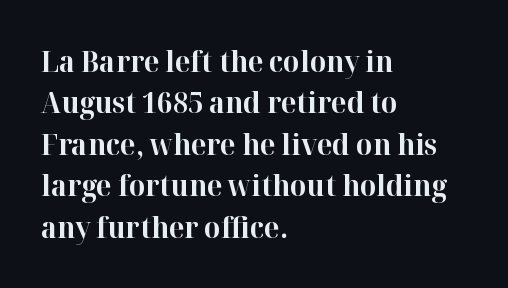
Plenty of ink on the page — the face is bold. The font family rendered here belongs to the serif group. This is the regular roman posture of the typeface. Notice how the passage keeps a crisp vertical edge on the left only. Each letter keeps its own natural width here, so spacing adapts to shape. Observe the ordinary spacing: letters are neighbours, not strangers.
